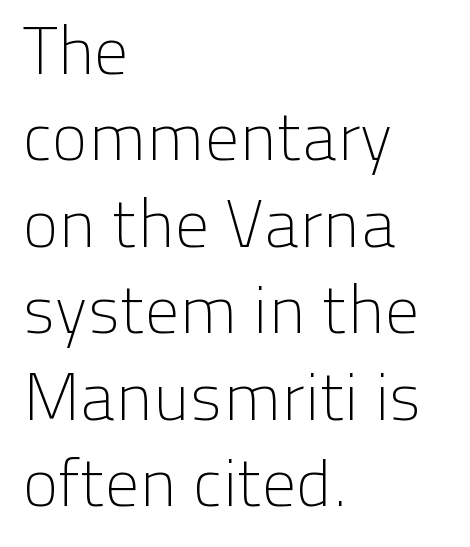
Q: Is the text bold? A: No.
Q: Is the text italic (slanted)? A: No, it is upright.
Q: Is the typeface a serif or a sans-serif typeface? A: Sans-serif.
Q: Is the text underlined? A: No.
Q: How is the paragraph aligned? A: Left-aligned.
Q: Is the spacing between letters normal or unusually wide? A: Normal.
Q: Is the spacing between lines tight, normal or loose? A: Normal.
Q: Width (condensed, normal, or wide)? A: Normal.
Q: Stroke contrast? A: Low.
Q: x-height? A: Medium.
Q: Monospaced? A: No.
